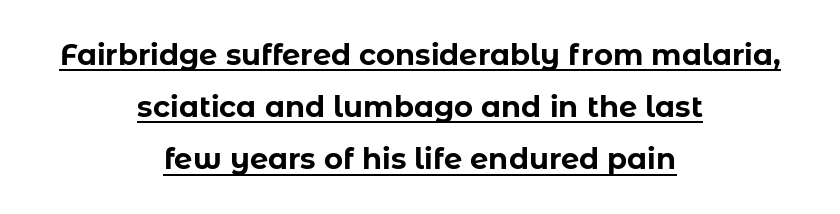
{"serif": "no", "italic": "no", "bold": "yes", "weight": "bold", "width": "normal", "stroke_contrast": "low", "x_height": "medium", "monospaced": "no", "underline": "yes", "align": "center", "line_spacing_ratio": 1.8, "letter_spacing": "normal", "letter_spacing_em": 0.0, "glyph_px": 29}
